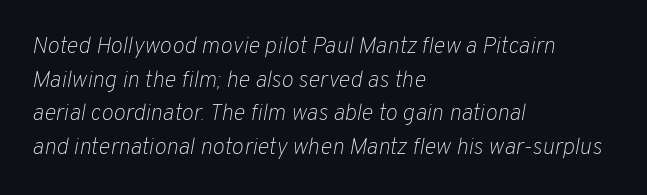
The image shows 23 px text type, italic (leaning right); set left-aligned, normal line spacing (1.46x), normal letter spacing, not underlined.
